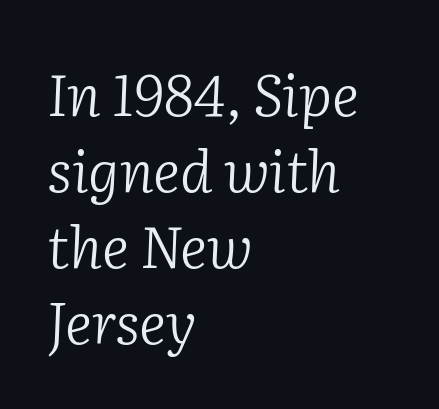
The image shows 58 px light serif type, italic (leaning right); set left-aligned, normal line spacing (1.31x), normal letter spacing, not underlined; low stroke contrast and a medium x-height.
